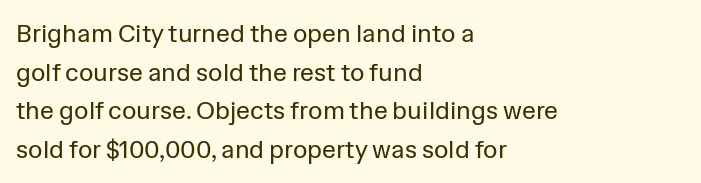
Notice how descenders clear the ascenders below comfortably — that's standard leading. Posture: vertical. Letter spacing: default. This rendering uses left alignment, leaving the right contour irregular.
